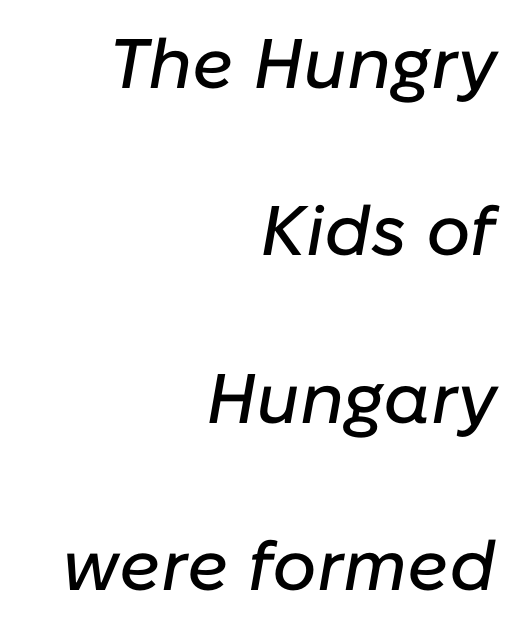
{"italic": "yes", "lean": "right", "slant_degrees": 10, "width": "normal", "stroke_contrast": "low", "x_height": "medium", "monospaced": "no", "underline": "no", "align": "right", "line_spacing": "loose", "line_spacing_ratio": 2.39, "letter_spacing": "normal", "letter_spacing_em": 0.0, "glyph_px": 70}
